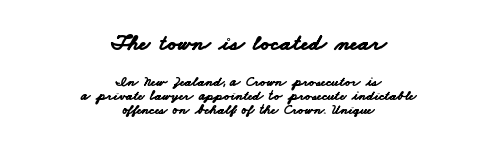
The more generous point size was reserved for the upper chunk. Both edges are ragged and mirror each other, which tells us the setting is centered. Cramped leading. The characters look thick and weighty, a clear bold. Check the space under the baseline: it is left empty. The rendering keeps characters at their native spacing.
